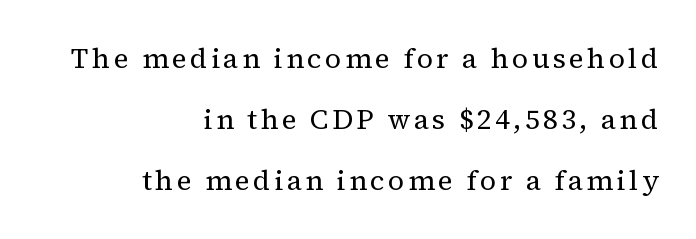
{"serif": "yes", "italic": "no", "bold": "no", "weight": "regular", "width": "normal", "stroke_contrast": "medium", "x_height": "medium", "monospaced": "no", "underline": "no", "align": "right", "line_spacing": "loose", "line_spacing_ratio": 2.18, "glyph_px": 28}
